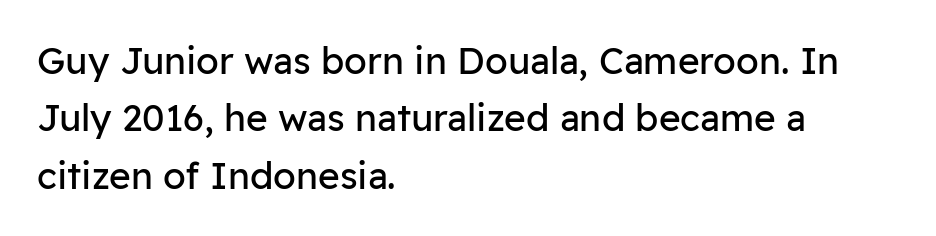
{"serif": "no", "italic": "no", "bold": "no", "weight": "regular", "width": "normal", "stroke_contrast": "low", "x_height": "medium", "monospaced": "no", "underline": "no", "align": "left", "line_spacing": "normal", "line_spacing_ratio": 1.55, "letter_spacing": "normal", "letter_spacing_em": 0.0, "glyph_px": 37}
